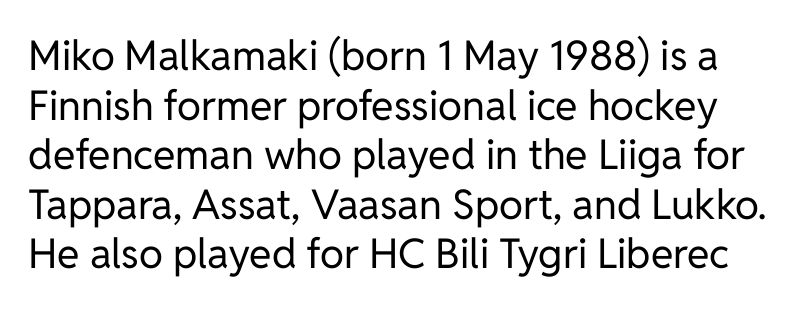
The image shows 41 px regular-weight sans-serif type, upright; set line spacing 1.21x, normal letter spacing, not underlined; low stroke contrast and a medium x-height.
